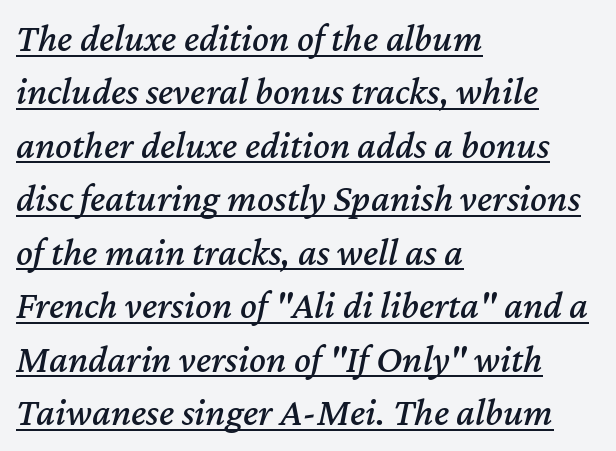
The image shows 39 px text type, italic (leaning right); set left-aligned, normal line spacing (1.37x), normal letter spacing, underlined; medium stroke contrast and a medium x-height.
